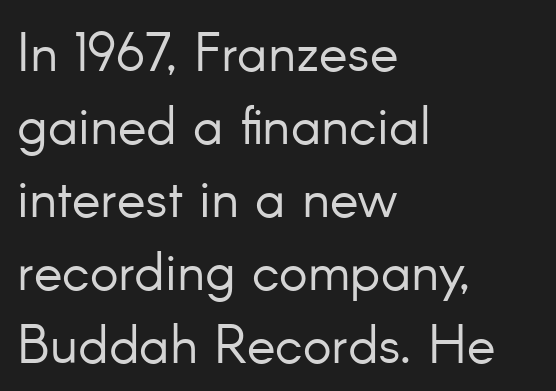
{"serif": "no", "italic": "no", "bold": "no", "weight": "light", "width": "normal", "stroke_contrast": "low", "x_height": "small", "monospaced": "no", "underline": "no", "align": "left", "line_spacing": "normal", "line_spacing_ratio": 1.35, "letter_spacing": "normal", "letter_spacing_em": 0.0, "glyph_px": 54}
